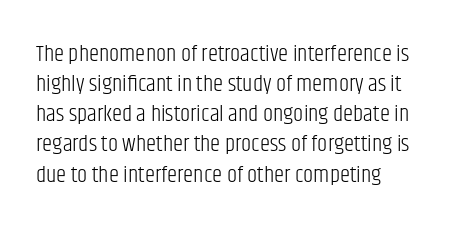
{"italic": "no", "bold": "no", "underline": "no", "align": "left", "line_spacing": "normal", "line_spacing_ratio": 1.31, "letter_spacing": "normal", "letter_spacing_em": 0.0, "glyph_px": 23}
